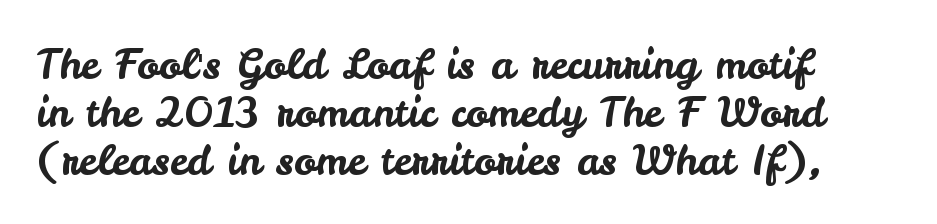
{"serif": "no", "width": "normal", "stroke_contrast": "low", "x_height": "small", "monospaced": "no", "underline": "no", "align": "left", "line_spacing_ratio": 1.17, "letter_spacing": "normal", "letter_spacing_em": 0.0, "glyph_px": 41}
